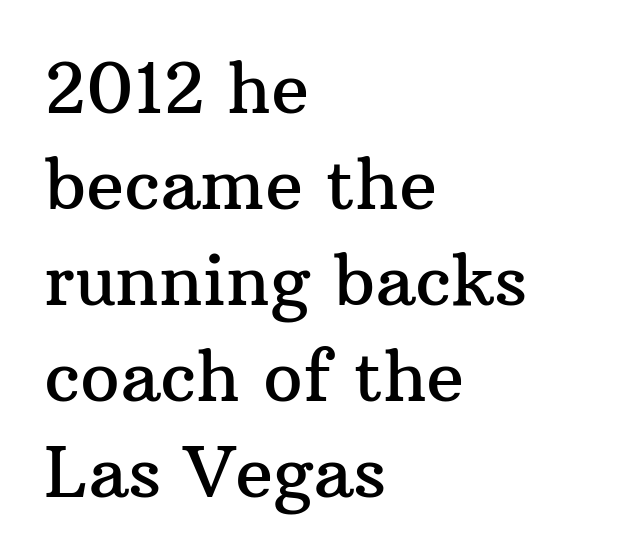
{"serif": "yes", "italic": "no", "width": "normal", "stroke_contrast": "medium", "x_height": "medium", "monospaced": "no", "underline": "no", "align": "left", "line_spacing": "normal", "line_spacing_ratio": 1.37, "letter_spacing": "normal", "letter_spacing_em": 0.0, "glyph_px": 70}
